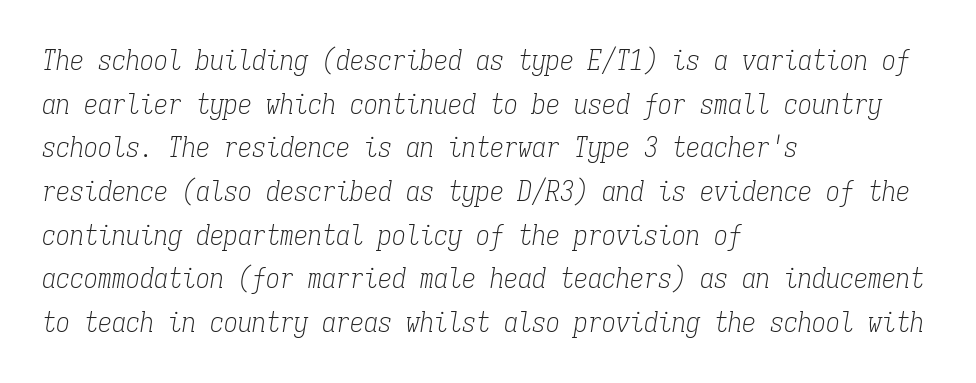
Is this a heavy cut? Hardly; it is regular or lighter. Descenders hang freely into open space. The passage shown is typed in a monospace face where columns stay perfectly aligned. Regarding leading, the lines here are spaced in the standard way.
